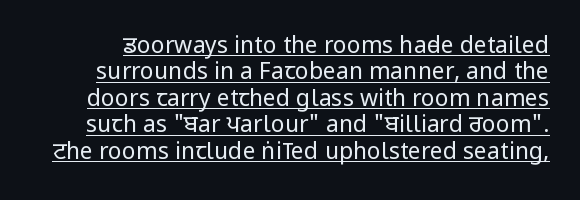
Q: Is the text bold? A: No.
Q: Is the text italic (slanted)? A: No, it is upright.
Q: Is the text underlined? A: Yes.
Q: Is the spacing between letters normal or unusually wide? A: Normal.
Q: Is the spacing between lines tight, normal or loose? A: Tight.
